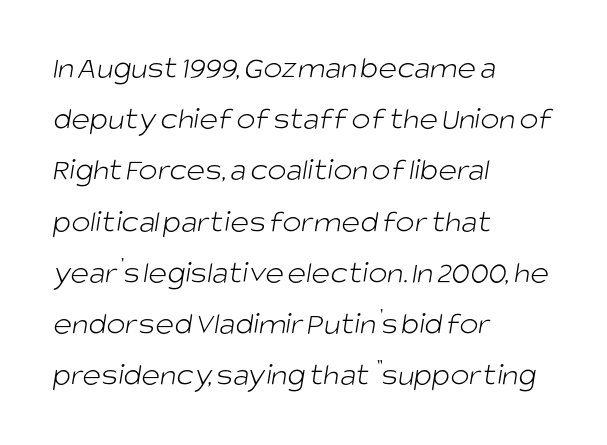
Q: Is the text bold? A: No.
Q: Is the typeface a serif or a sans-serif typeface? A: Sans-serif.
Q: Is the text underlined? A: No.
Q: How is the paragraph aligned? A: Left-aligned.
Q: Is the spacing between letters normal or unusually wide? A: Normal.
Q: Is the spacing between lines tight, normal or loose? A: Normal.
Q: Width (condensed, normal, or wide)? A: Normal.
Q: Stroke contrast? A: Low.
Q: x-height? A: Large.
Q: Monospaced? A: No.
